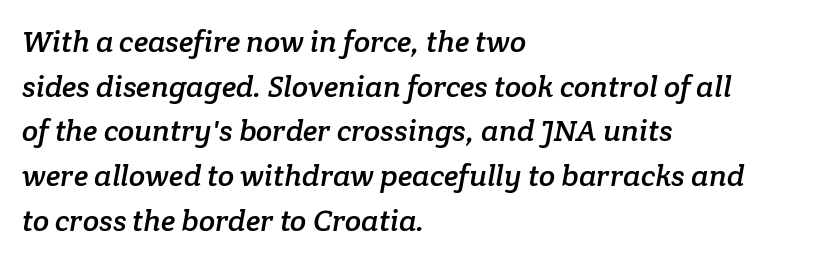
The image shows 30 px serif type; set left-aligned, normal line spacing (1.49x), normal letter spacing, not underlined; low stroke contrast and a medium x-height.
